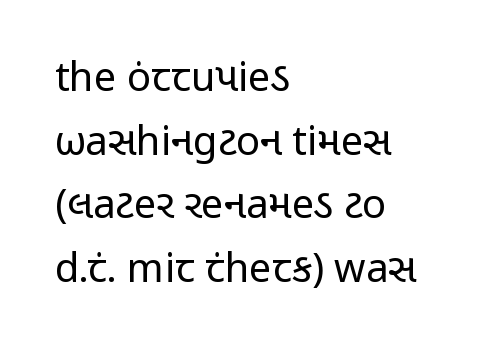
{"serif": "no", "italic": "no", "bold": "no", "weight": "regular", "width": "condensed", "stroke_contrast": "low", "x_height": "medium", "monospaced": "no", "underline": "no", "align": "left", "line_spacing": "normal", "line_spacing_ratio": 1.59, "letter_spacing": "normal", "letter_spacing_em": 0.0, "glyph_px": 40}
